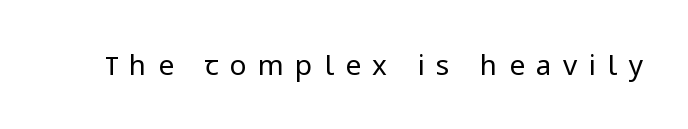
The image shows 28 px regular-weight sans-serif type, upright; set unusually wide letter spacing (+0.41 em), not underlined; low stroke contrast and a medium x-height.
